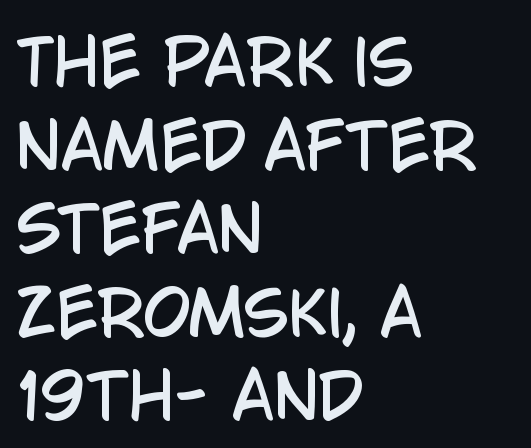
The letters sit at their default tracking, neither squeezed nor spread. Do the characters align in a grid? No, the font is proportional. Regular leading. The passage is arranged the way most books set body copy — flush left. Examine the stroke ends and you'll find no serifs.
